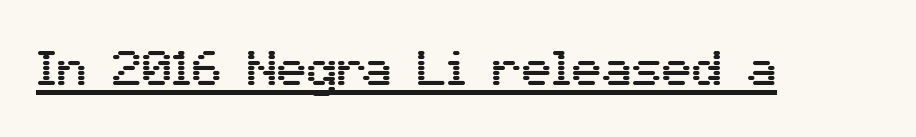
The image shows 50 px sans-serif type, upright; set normal letter spacing, underlined; medium stroke contrast and a medium x-height.
